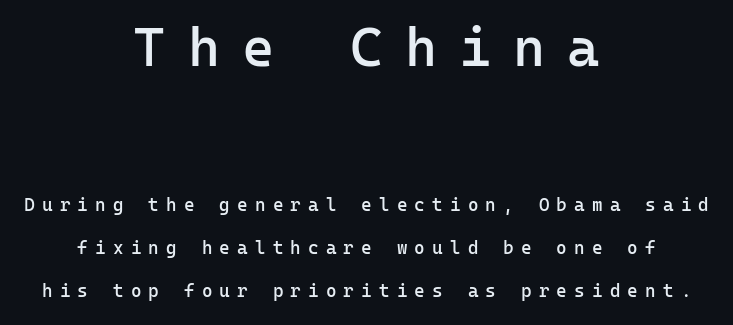
Which margin do the lines hug? Neither — every line sits in the middle. Character size in the leading block exceeds that of the trailing block. Line spacing here is loose. Classification — sans serif. Descenders hang freely into open space.
